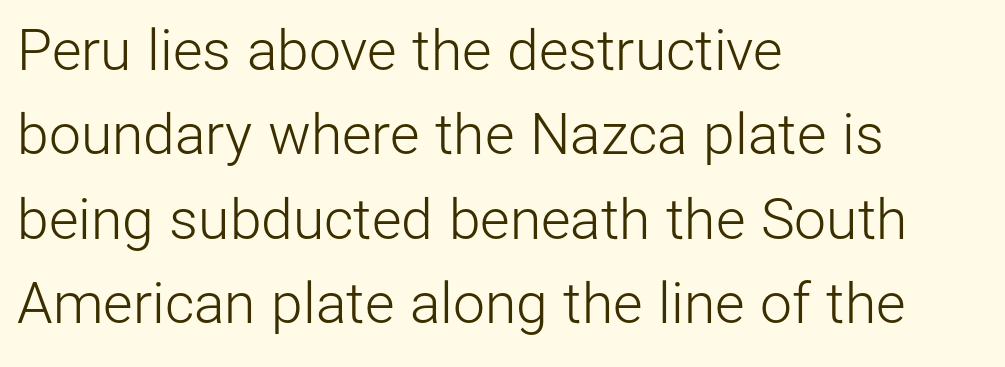
{"serif": "no", "italic": "no", "bold": "no", "weight": "light", "width": "normal", "stroke_contrast": "low", "x_height": "medium", "monospaced": "no", "underline": "no", "align": "left", "line_spacing": "normal", "line_spacing_ratio": 1.48, "letter_spacing": "normal", "letter_spacing_em": 0.0, "glyph_px": 57}
